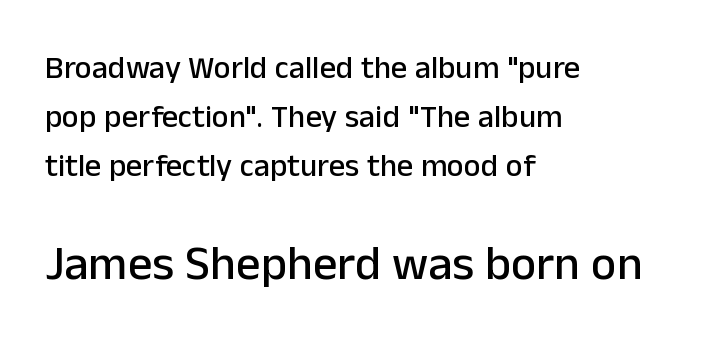
The rendering anchors every line to the left-hand side. Ordinary non-slanted type is in use. Do the characters align in a grid? No, the font is proportional. The gap between lines stays unmarked. The more generous point size was reserved for the lower chunk. This sample uses plain, unmodified letter spacing.
